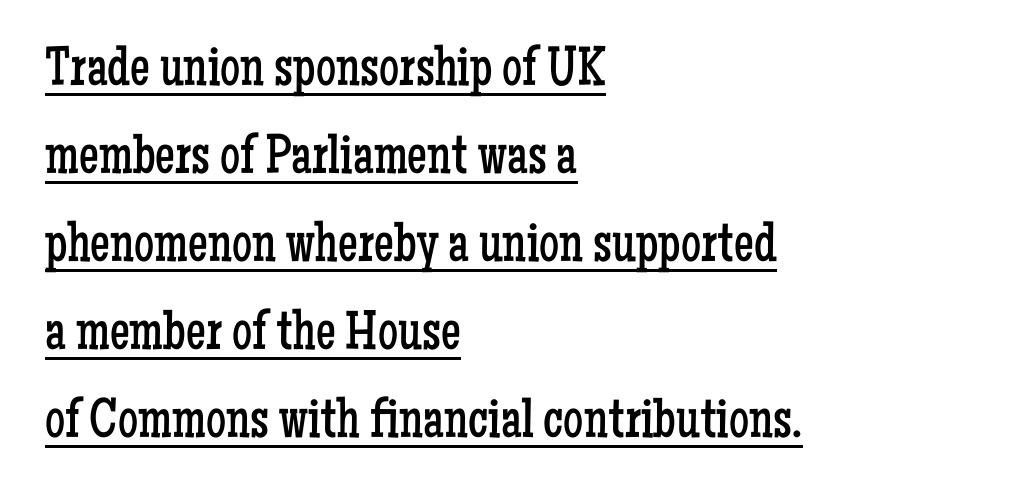
The sample's only ornament is a line tracing under the words. The glyphs in this specimen are seriffed. The space between consecutive lines is moderate. A typesetter would call this zero additional tracking. Horizontal alignment here is leftward, the default for most running prose. The typesetting does not lean heavy: it is not bold.
